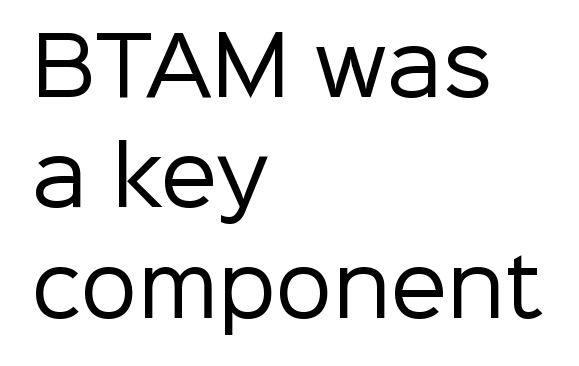
Q: Is the text bold? A: No.
Q: Is the text italic (slanted)? A: No, it is upright.
Q: Is the typeface a serif or a sans-serif typeface? A: Sans-serif.
Q: Is the text underlined? A: No.
Q: How is the paragraph aligned? A: Left-aligned.
Q: Is the spacing between letters normal or unusually wide? A: Normal.
Q: Is the spacing between lines tight, normal or loose? A: Normal.
Q: Width (condensed, normal, or wide)? A: Normal.
Q: Stroke contrast? A: Low.
Q: x-height? A: Medium.
Q: Monospaced? A: No.
